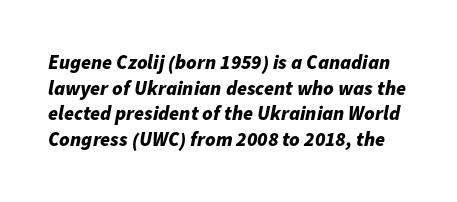
{"italic": "yes", "lean": "right", "slant_degrees": 11, "bold": "yes", "underline": "no", "line_spacing": "normal", "line_spacing_ratio": 1.28, "letter_spacing": "normal", "letter_spacing_em": 0.0, "glyph_px": 20}
